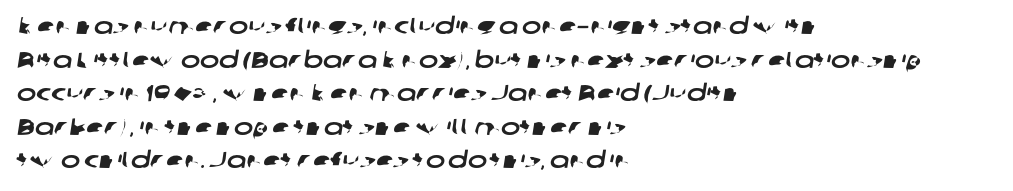
Look at the tracking — it's just the regular setting, nothing added. Any mark beneath the type? The region is blank. Does the copy run flush right? No — it runs flush left. One glance says typical: line gaps are just what's usual.
